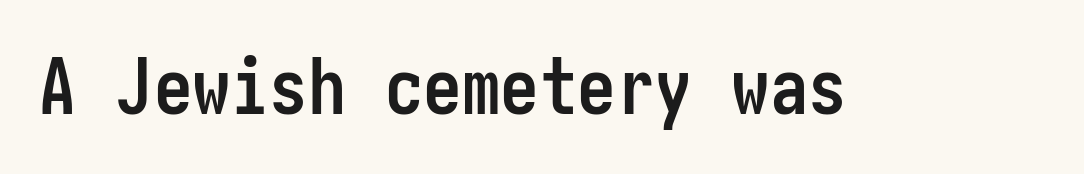
Q: Is the text bold? A: Yes.
Q: Is the text italic (slanted)? A: No, it is upright.
Q: Is the typeface a serif or a sans-serif typeface? A: Sans-serif.
Q: Is the text underlined? A: No.
Q: Is the spacing between letters normal or unusually wide? A: Normal.
Q: Width (condensed, normal, or wide)? A: Condensed.
Q: Stroke contrast? A: Low.
Q: x-height? A: Medium.
